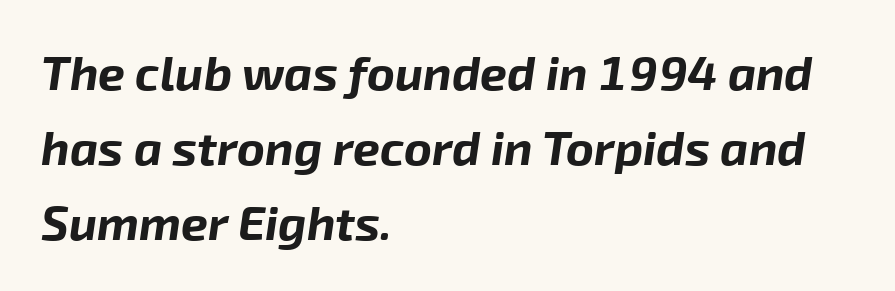
Default kerning and tracking; the words read as compact shapes. The passage shown is emphatically bold. The rendering uses natural spacing where letterforms have individual widths. Designer's note — italics engaged. Does the leading feel generous? No, just average. The rendering anchors every line to the left-hand side.
